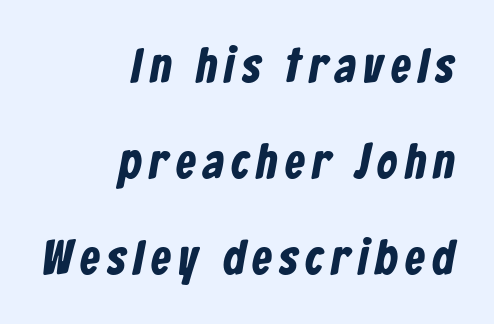
Teacher's note: observe the even right margin — that is flush-right alignment. Descender tails drop into unmarked territory. You could not count columns in this text — the font is proportionally spaced. Students, observe: this is what heavily led, spacious text looks like. On the weight axis this lands at bold, roughly 700.
